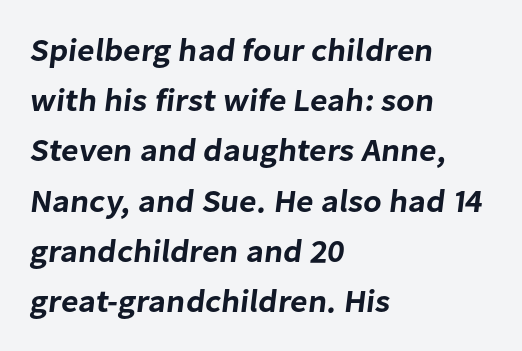
The image shows 32 px sans-serif type; set left-aligned, normal line spacing (1.57x), normal letter spacing, not underlined; low stroke contrast and a medium x-height.
